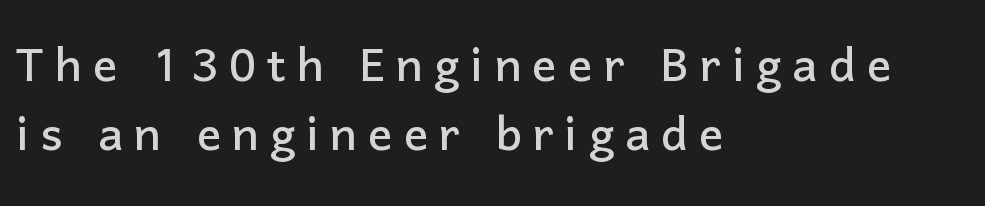
Q: Is the text italic (slanted)? A: No, it is upright.
Q: Is the typeface a serif or a sans-serif typeface? A: Sans-serif.
Q: Is the text underlined? A: No.
Q: How is the paragraph aligned? A: Left-aligned.
Q: Is the spacing between lines tight, normal or loose? A: Tight.
Q: Width (condensed, normal, or wide)? A: Normal.
Q: Stroke contrast? A: Low.
Q: x-height? A: Medium.
Q: Monospaced? A: No.
